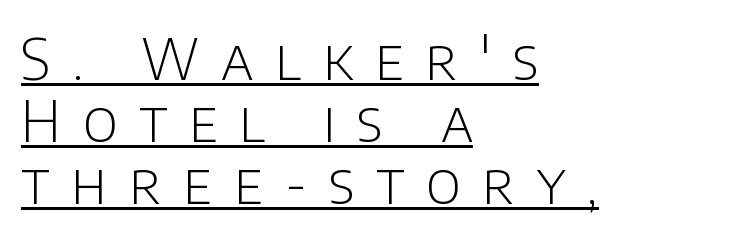
{"serif": "no", "italic": "no", "bold": "no", "weight": "light", "width": "normal", "stroke_contrast": "low", "x_height": "large", "monospaced": "no", "underline": "yes", "align": "left", "line_spacing": "tight", "line_spacing_ratio": 1.09, "letter_spacing": "wide", "letter_spacing_em": 0.38, "glyph_px": 57}
